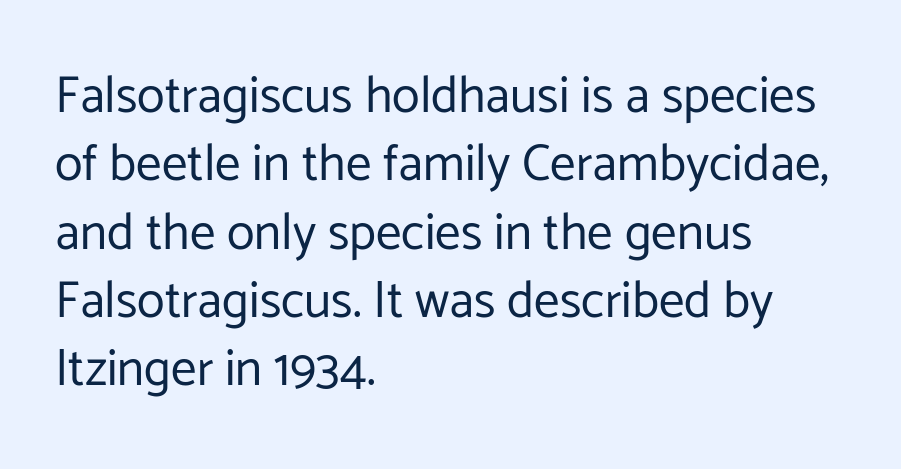
Q: Is the text bold? A: No.
Q: Is the text italic (slanted)? A: No, it is upright.
Q: Is the typeface a serif or a sans-serif typeface? A: Sans-serif.
Q: Is the text underlined? A: No.
Q: How is the paragraph aligned? A: Left-aligned.
Q: Is the spacing between letters normal or unusually wide? A: Normal.
Q: Is the spacing between lines tight, normal or loose? A: Normal.
Q: Width (condensed, normal, or wide)? A: Normal.
Q: Stroke contrast? A: Low.
Q: x-height? A: Medium.
Q: Monospaced? A: No.
